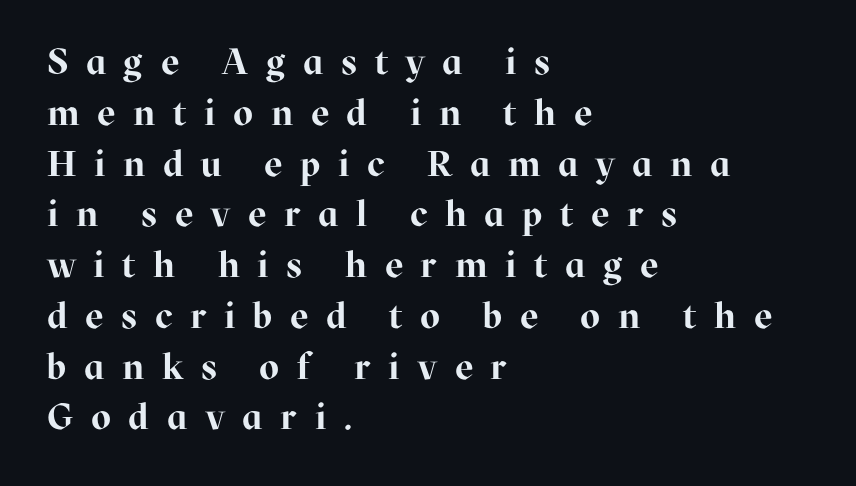
The image shows 36 px bold serif type, upright; set left-aligned, normal line spacing (1.41x), unusually wide letter spacing (+0.49 em), not underlined; high stroke contrast and a medium x-height.
